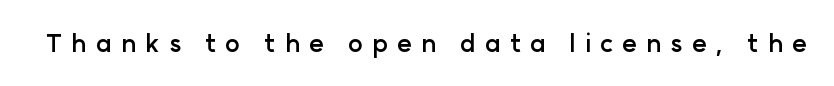
The image shows 25 px bold type, upright; set unusually wide letter spacing (+0.36 em), not underlined.
